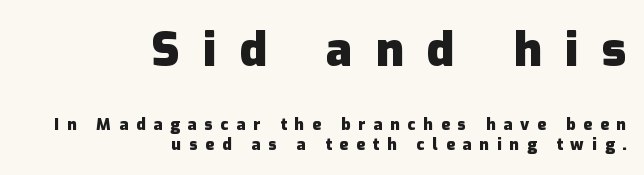
Q: Is the text bold? A: Yes.
Q: Is the text italic (slanted)? A: No, it is upright.
Q: Is the typeface a serif or a sans-serif typeface? A: Sans-serif.
Q: Is the text underlined? A: No.
Q: How is the paragraph aligned? A: Right-aligned.
Q: Is the spacing between letters normal or unusually wide? A: Unusually wide.
Q: Which block of text is set in a larger size, the first (top) or the second (bottom)? A: The first (top) one.
Q: Width (condensed, normal, or wide)? A: Normal.
Q: Stroke contrast? A: Low.
Q: x-height? A: Medium.
Q: Monospaced? A: No.
